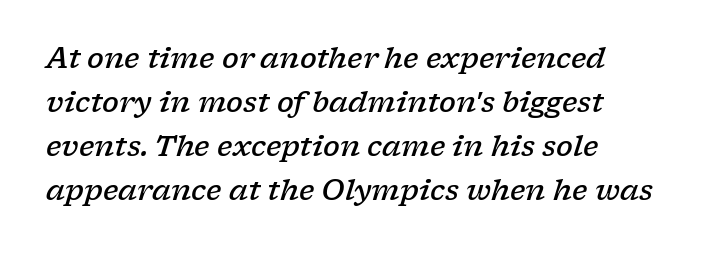
{"serif": "yes", "italic": "yes", "lean": "right", "slant_degrees": 17, "bold": "semi", "weight": "semibold", "width": "wide", "stroke_contrast": "low", "x_height": "medium", "monospaced": "no", "underline": "no", "line_spacing": "normal", "line_spacing_ratio": 1.57, "letter_spacing": "normal", "letter_spacing_em": 0.0, "glyph_px": 28}
